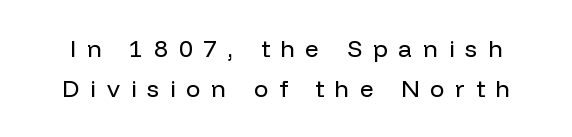
{"italic": "no", "bold": "no", "underline": "no", "line_spacing": "normal", "line_spacing_ratio": 1.67, "letter_spacing": "wide", "letter_spacing_em": 0.45, "glyph_px": 24}
